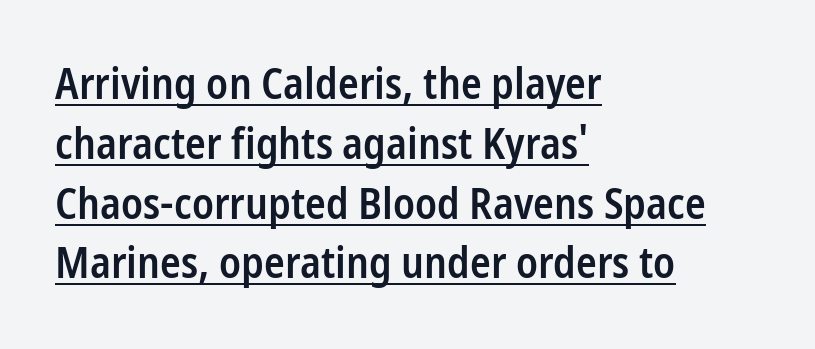
The image shows 43 px semibold, condensed sans-serif type, upright; set left-aligned, normal line spacing (1.39x), normal letter spacing, underlined; low stroke contrast and a medium x-height.
